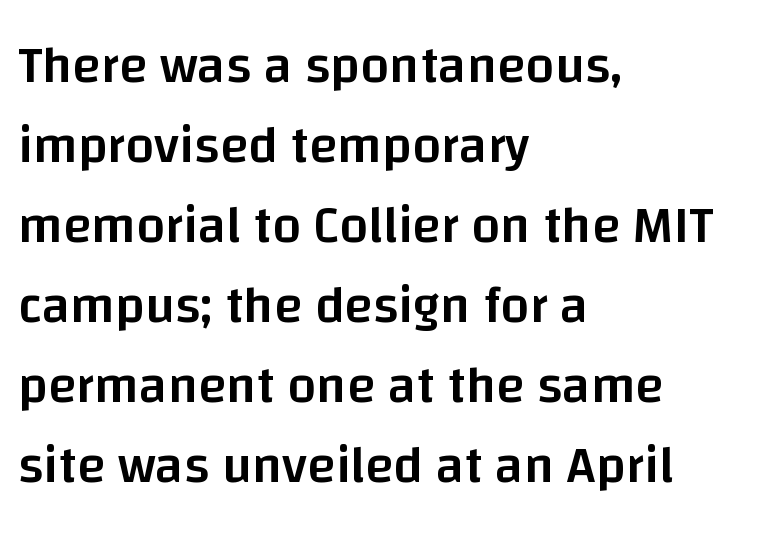
The image shows 52 px semibold sans-serif type, upright; set left-aligned, normal line spacing (1.54x), normal letter spacing, not underlined; low stroke contrast and a large x-height.
